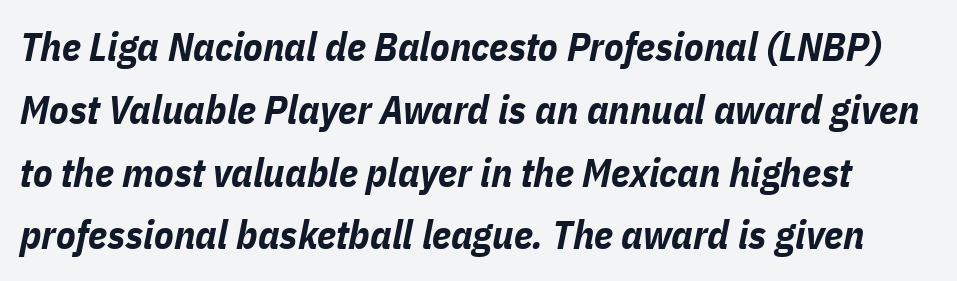
The whole block is typeset with a tilt. You could call the tracking neutral — neither tight nor loose. Rule under the text: the space is simply empty. Is this a fixed-width face? No — the glyphs have proportional, varying widths. Heft: maximum for text — a bold. Horizontal bands of white between lines are of average thickness.
